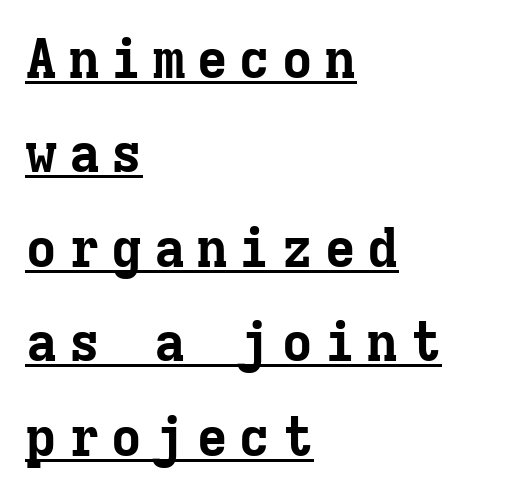
{"serif": "yes", "italic": "no", "bold": "yes", "weight": "bold", "width": "normal", "stroke_contrast": "low", "x_height": "medium", "monospaced": "yes", "underline": "yes", "align": "left", "line_spacing_ratio": 1.75, "glyph_px": 54}
